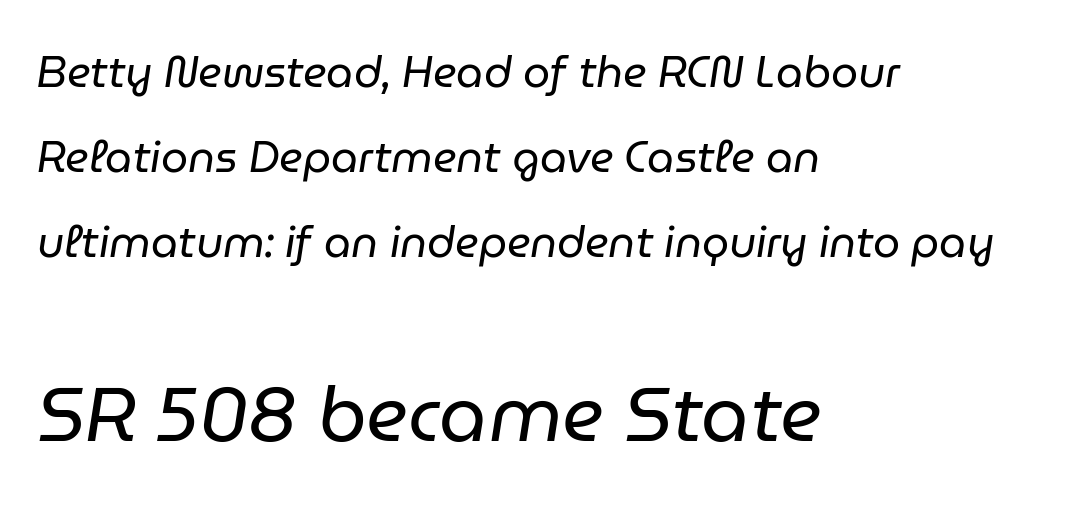
Q: Is the text bold? A: No.
Q: Is the text italic (slanted)? A: Yes, it leans right by about 9 degrees.
Q: Is the text underlined? A: No.
Q: How is the paragraph aligned? A: Left-aligned.
Q: Is the spacing between letters normal or unusually wide? A: Normal.
Q: Is the spacing between lines tight, normal or loose? A: Loose.
Q: Which block of text is set in a larger size, the first (top) or the second (bottom)? A: The second (bottom) one.
Q: Width (condensed, normal, or wide)? A: Normal.
Q: Stroke contrast? A: Low.
Q: x-height? A: Medium.
Q: Monospaced? A: No.
